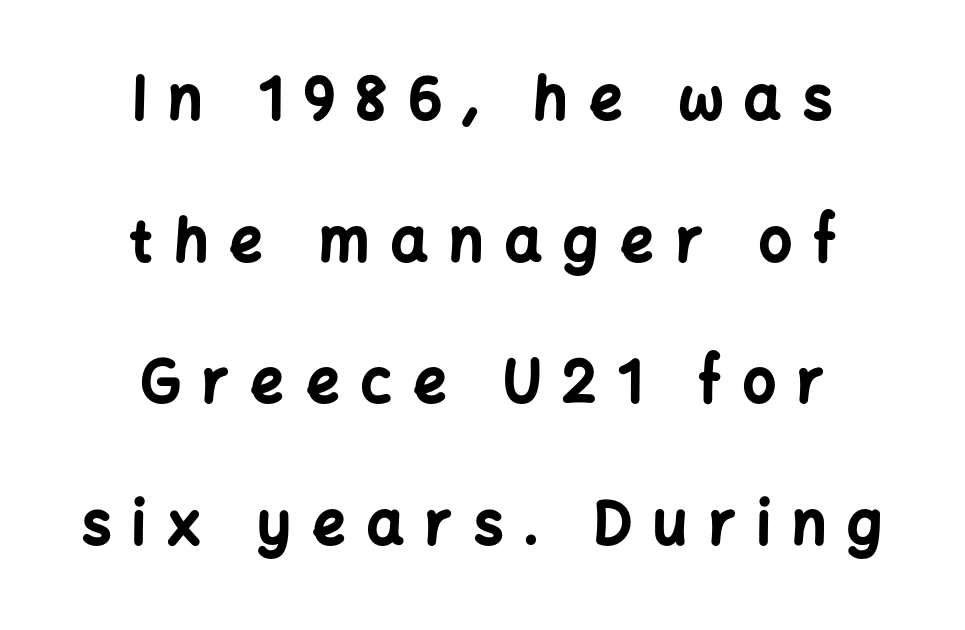
Q: Is the text bold? A: Yes.
Q: Is the text italic (slanted)? A: No, it is upright.
Q: Is the typeface a serif or a sans-serif typeface? A: Sans-serif.
Q: Is the text underlined? A: No.
Q: How is the paragraph aligned? A: Centered.
Q: Is the spacing between letters normal or unusually wide? A: Unusually wide.
Q: Is the spacing between lines tight, normal or loose? A: Loose.
Q: Width (condensed, normal, or wide)? A: Normal.
Q: Stroke contrast? A: Low.
Q: x-height? A: Medium.
Q: Monospaced? A: No.
